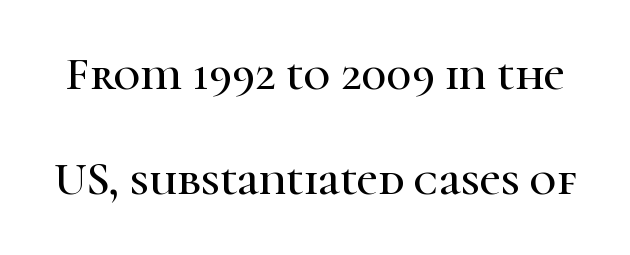
The image shows 46 px serif type, upright; set loose line spacing (2.29x), normal letter spacing, not underlined; high stroke contrast and a medium x-height.
